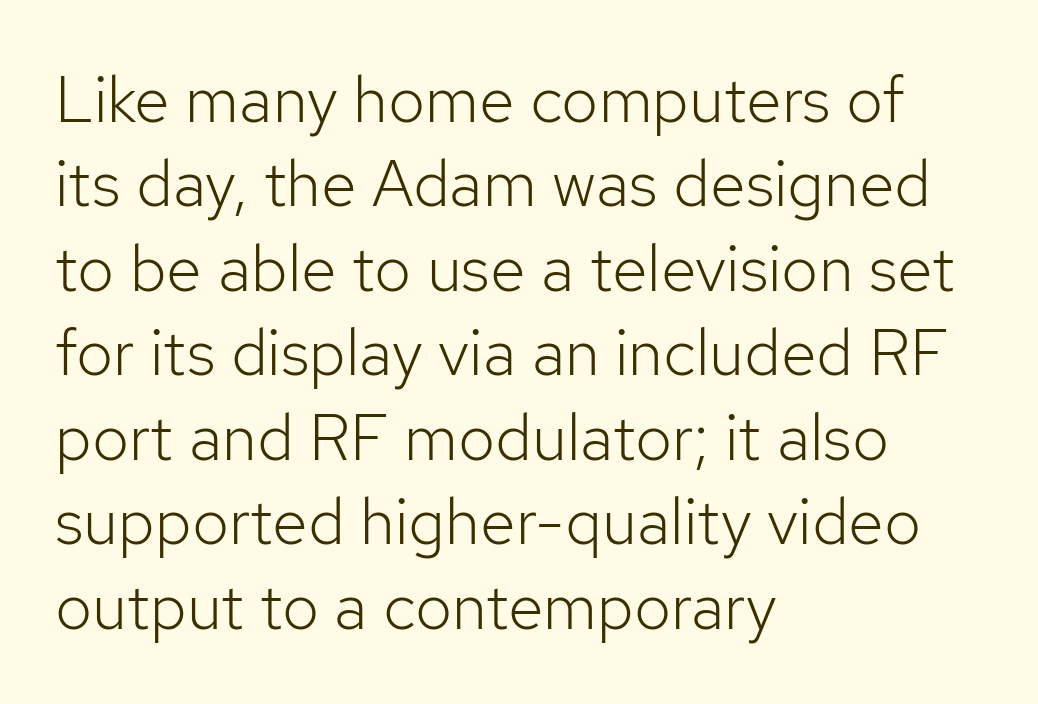
The image shows 65 px light sans-serif type, upright; set left-aligned, normal line spacing (1.3x), normal letter spacing, not underlined; low stroke contrast and a medium x-height.
